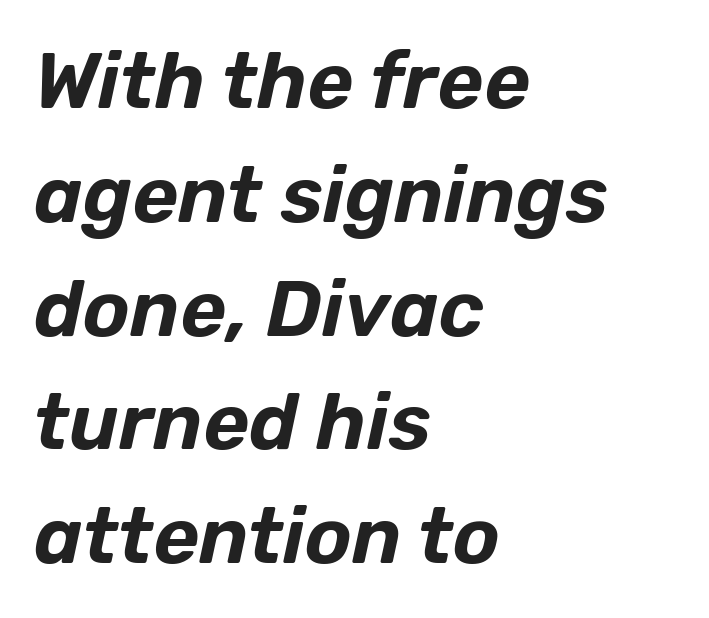
When letters slant like this, we call the style italic. Tracking here is standard; glyphs follow each other at the usual distance. The rendering anchors every line to the left-hand side. Character widths vary here, with narrow letters taking less room than wide ones.
